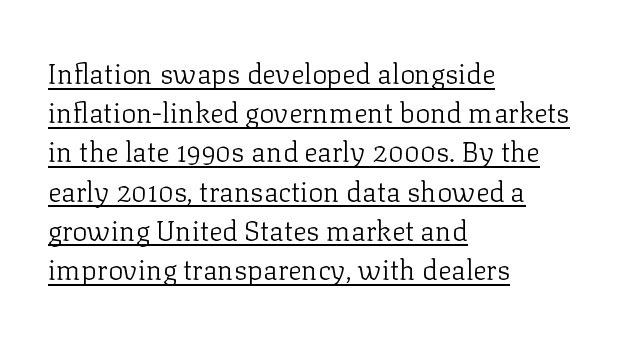
Q: Is the text bold? A: No.
Q: Is the text italic (slanted)? A: No, it is upright.
Q: Is the typeface a serif or a sans-serif typeface? A: Serif.
Q: Is the text underlined? A: Yes.
Q: How is the paragraph aligned? A: Left-aligned.
Q: Is the spacing between letters normal or unusually wide? A: Normal.
Q: Is the spacing between lines tight, normal or loose? A: Normal.
Q: Width (condensed, normal, or wide)? A: Normal.
Q: Stroke contrast? A: Low.
Q: x-height? A: Medium.
Q: Monospaced? A: No.
